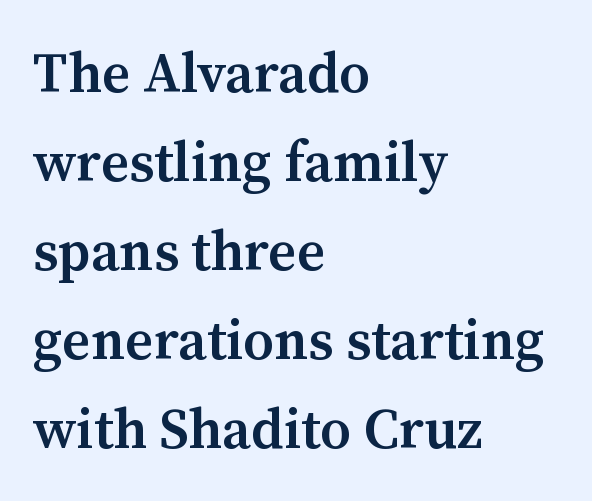
{"serif": "yes", "italic": "no", "bold": "semi", "weight": "semibold", "width": "normal", "stroke_contrast": "medium", "x_height": "medium", "monospaced": "no", "underline": "no", "align": "left", "line_spacing": "normal", "line_spacing_ratio": 1.59, "letter_spacing": "normal", "letter_spacing_em": 0.0, "glyph_px": 56}
